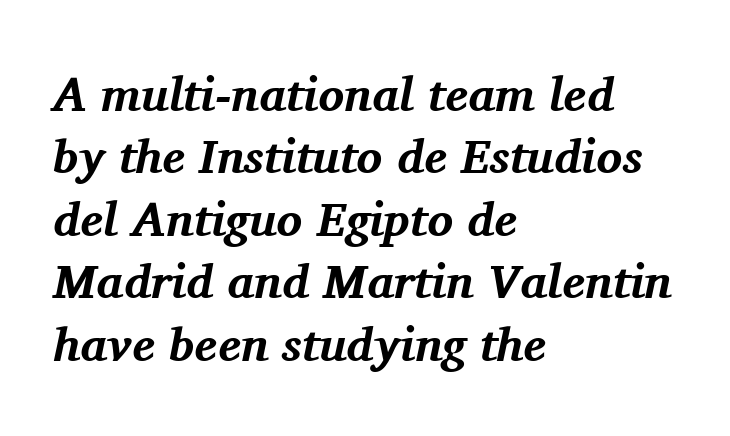
{"serif": "yes", "italic": "yes", "lean": "right", "slant_degrees": 11, "bold": "yes", "weight": "bold", "width": "normal", "stroke_contrast": "medium", "x_height": "medium", "monospaced": "no", "underline": "no", "align": "left", "line_spacing": "normal", "line_spacing_ratio": 1.3, "letter_spacing": "normal", "letter_spacing_em": 0.0, "glyph_px": 48}
